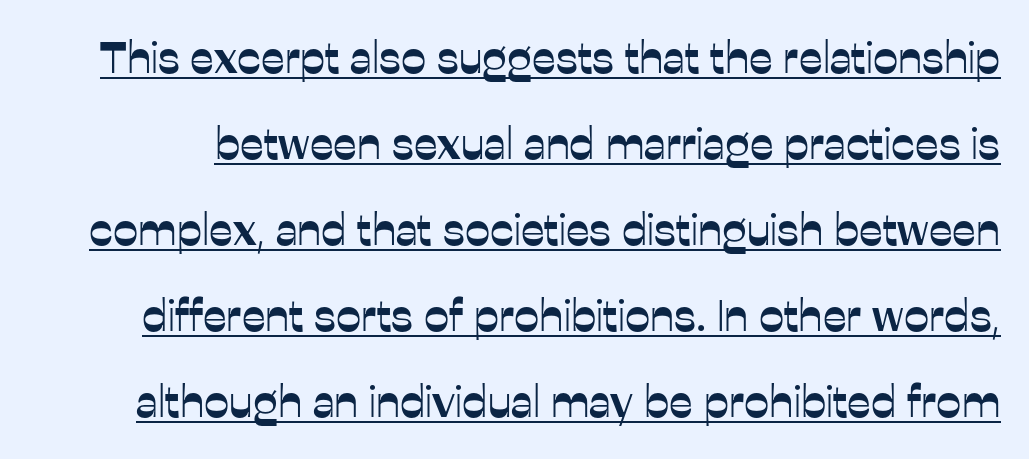
Posture: straight, roman, zero tilt. Character widths vary here, with narrow letters taking less room than wide ones. The sample's only ornament is a line tracing under the words. Serifs: no, the terminals of the letterforms are clean. Look at the tracking — it's just the regular setting, nothing added. Students, observe: this is what heavily led, spacious text looks like.
